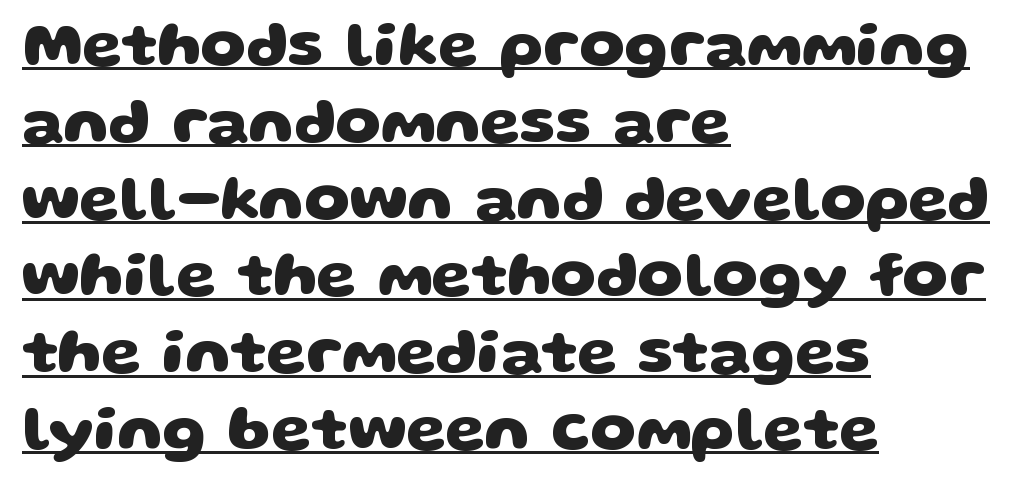
Q: Is the text bold? A: Yes.
Q: Is the typeface a serif or a sans-serif typeface? A: Sans-serif.
Q: Is the text underlined? A: Yes.
Q: How is the paragraph aligned? A: Left-aligned.
Q: Is the spacing between letters normal or unusually wide? A: Normal.
Q: Width (condensed, normal, or wide)? A: Wide.
Q: Stroke contrast? A: Low.
Q: x-height? A: Large.
Q: Monospaced? A: No.
